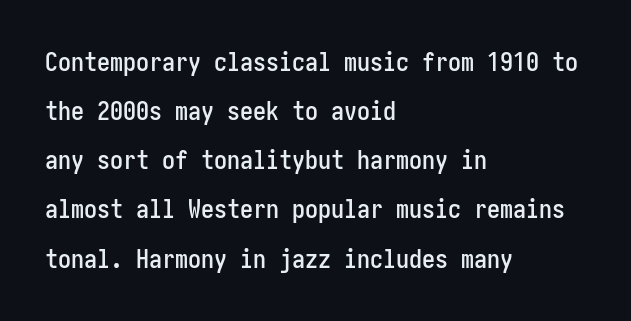
{"italic": "no", "underline": "no", "align": "left", "line_spacing_ratio": 1.89, "letter_spacing": "normal", "letter_spacing_em": 0.0, "glyph_px": 26}
